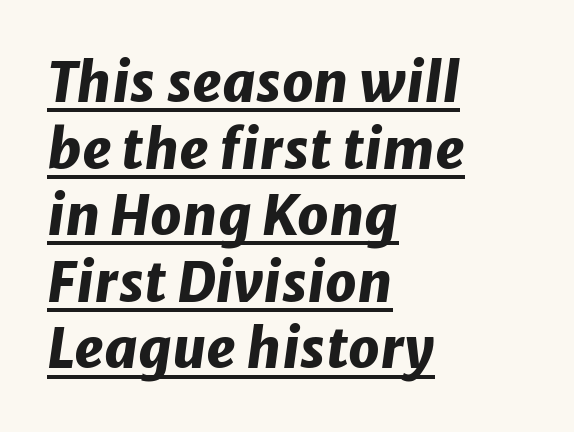
Line starts are locked; line ends wander. Every word sits above its own underline. The passage shown is emphatically bold. There's an unmistakable incline to the writing here.
